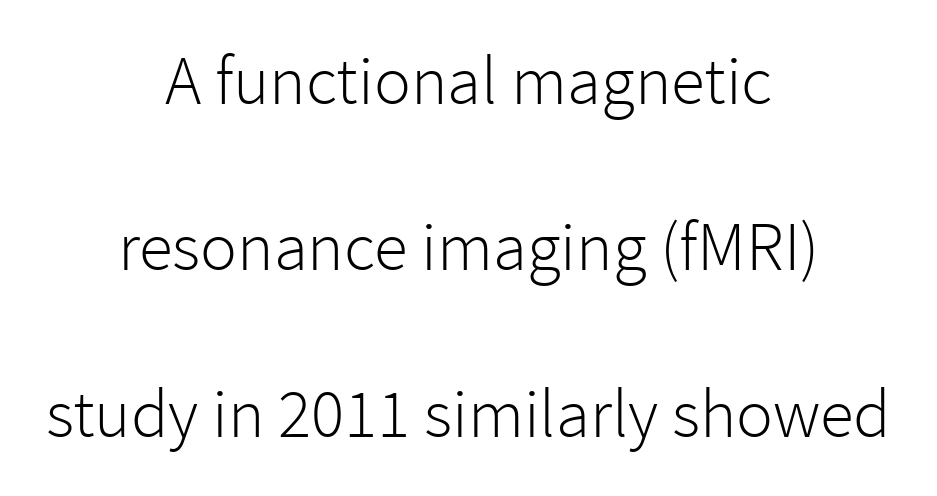
One-word summary of the alignment: center. Each new line begins a long way beneath the previous one. A typesetter would call this proportional, since set widths differ per character. The string is rendered with underlining switched off. The typesetting does not lean heavy: it is not bold. Serifs: no, the terminals of the letterforms are clean.
